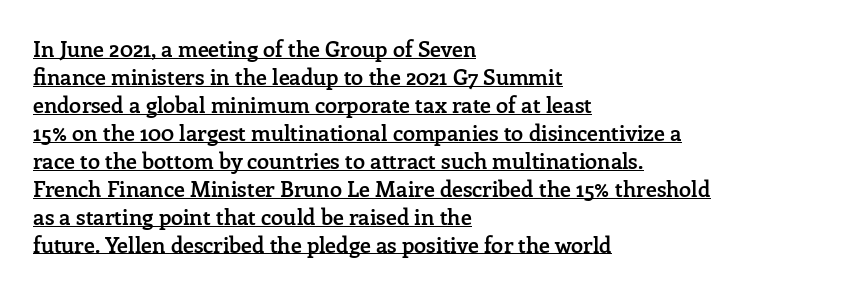
The image shows 22 px text type, upright; set left-aligned, normal line spacing (1.27x), normal letter spacing, underlined.
